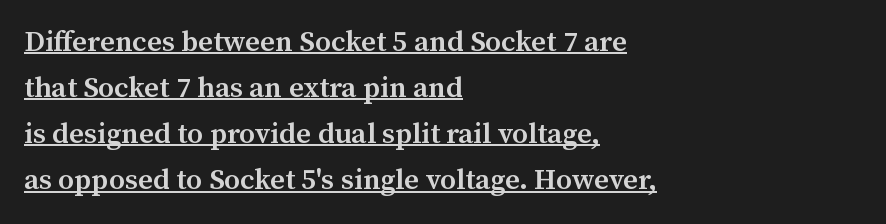
Q: Is the text bold? A: Semi-bold.
Q: Is the text italic (slanted)? A: No, it is upright.
Q: Is the typeface a serif or a sans-serif typeface? A: Serif.
Q: Is the text underlined? A: Yes.
Q: How is the paragraph aligned? A: Left-aligned.
Q: Is the spacing between letters normal or unusually wide? A: Normal.
Q: Is the spacing between lines tight, normal or loose? A: Normal.
Q: Width (condensed, normal, or wide)? A: Normal.
Q: Stroke contrast? A: Medium.
Q: x-height? A: Medium.
Q: Monospaced? A: No.
